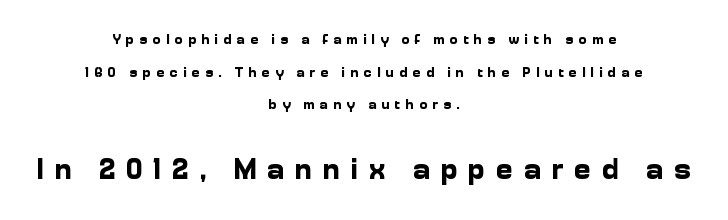
The image shows 29 px bold sans-serif type, upright; set centered, loose line spacing (2.33x), unusually wide letter spacing (+0.36 em), not underlined; the second (bottom) block is 2.07x larger; low stroke contrast and a medium x-height.
